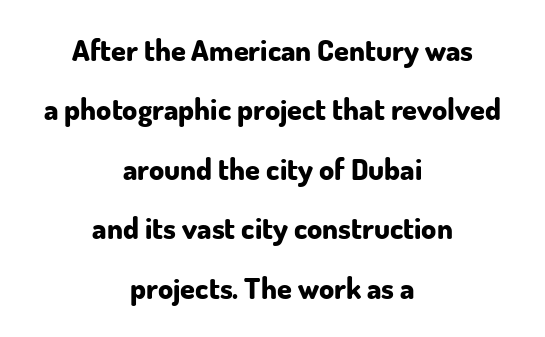
The image shows 30 px bold sans-serif type, upright; set centered, loose line spacing (1.98x), normal letter spacing, not underlined; low stroke contrast and a small x-height.
